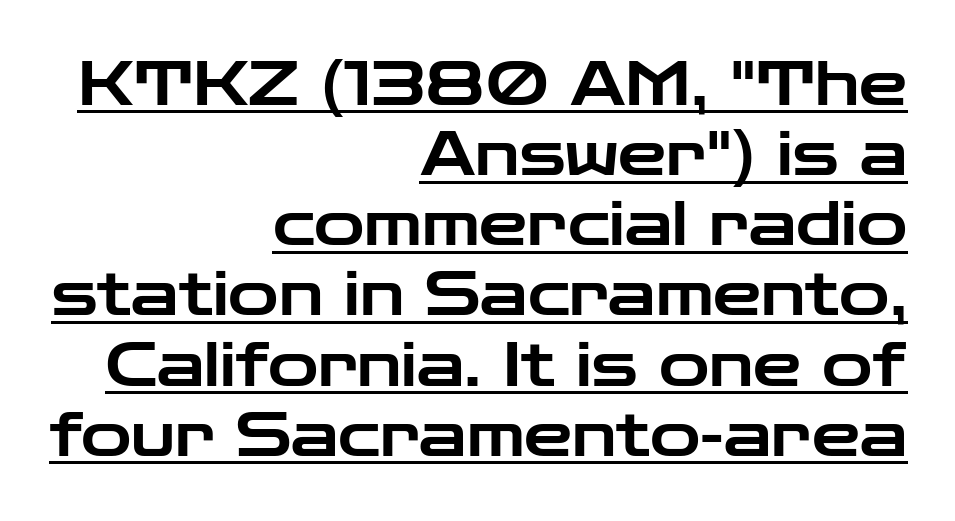
The image shows 61 px wide sans-serif type, upright; set right-aligned, tight line spacing (1.15x), normal letter spacing, underlined; low stroke contrast and a medium x-height.
